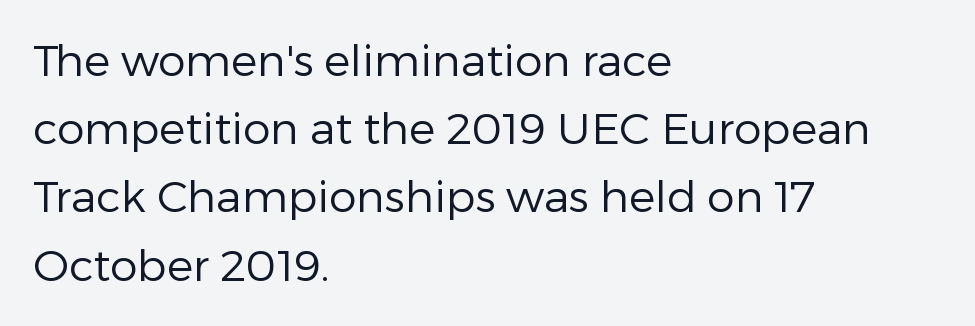
{"serif": "no", "italic": "no", "bold": "no", "weight": "regular", "width": "normal", "stroke_contrast": "low", "x_height": "medium", "monospaced": "no", "underline": "no", "align": "left", "line_spacing": "normal", "line_spacing_ratio": 1.55, "letter_spacing": "normal", "letter_spacing_em": 0.0, "glyph_px": 44}
